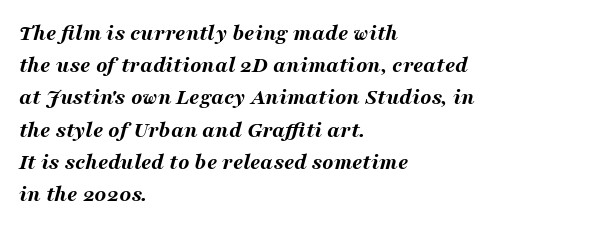
A typesetter would call this leading conventional body-copy spacing. Heft: maximum for text — a bold. Look at the tracking — it's just the regular setting, nothing added. Posture: slanted. Honestly, there is no underline to notice here at all. Visually the block forms a straight wall on the left and a jagged coastline on the right.
